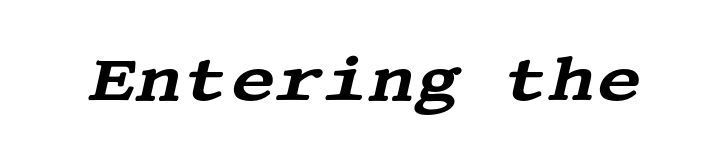
The image shows 63 px wide serif type, italic (leaning right); set normal letter spacing, not underlined; medium stroke contrast and a large x-height.
